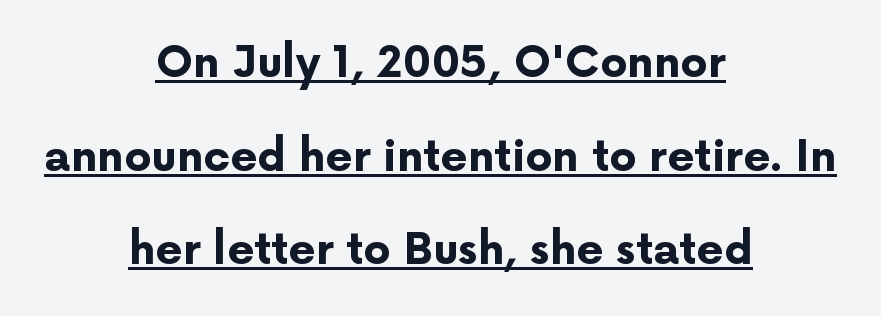
{"serif": "no", "italic": "no", "bold": "yes", "weight": "bold", "width": "normal", "stroke_contrast": "low", "x_height": "medium", "monospaced": "no", "underline": "yes", "align": "center", "line_spacing": "loose", "line_spacing_ratio": 2.18, "letter_spacing": "normal", "letter_spacing_em": 0.0, "glyph_px": 43}
